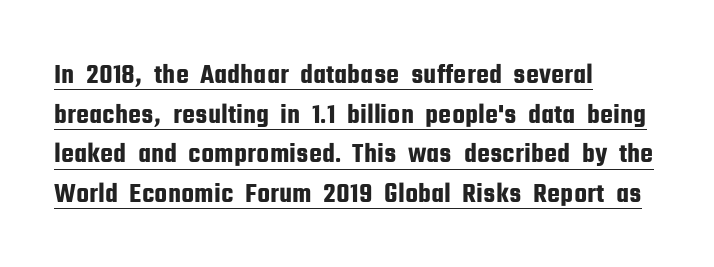
Q: Is the text italic (slanted)? A: No, it is upright.
Q: Is the typeface a serif or a sans-serif typeface? A: Sans-serif.
Q: Is the text underlined? A: Yes.
Q: How is the paragraph aligned? A: Left-aligned.
Q: Is the spacing between letters normal or unusually wide? A: Normal.
Q: Is the spacing between lines tight, normal or loose? A: Normal.
Q: Width (condensed, normal, or wide)? A: Condensed.
Q: Stroke contrast? A: Low.
Q: x-height? A: Medium.
Q: Monospaced? A: No.
